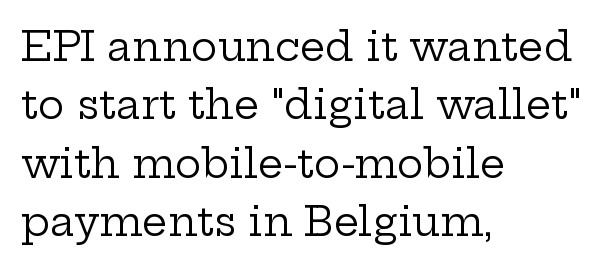
The image shows 40 px regular-weight, wide serif type, upright; set left-aligned, normal line spacing (1.46x), normal letter spacing, not underlined; low stroke contrast and a medium x-height.
